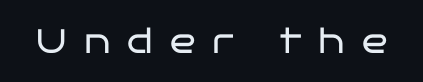
The image shows 34 px regular-weight, wide sans-serif type, upright; set unusually wide letter spacing (+0.5 em), not underlined; low stroke contrast and a large x-height.
